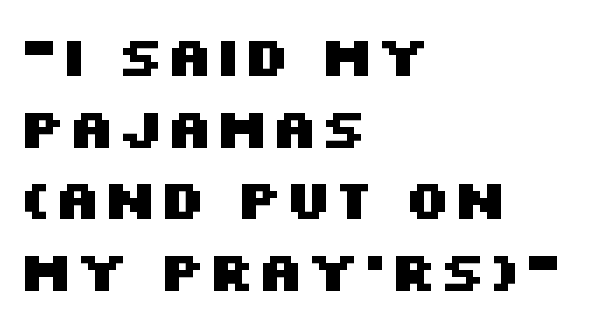
The passage shown stacks its lines at a standard gap. The rendering uses a bold face; every stroke is thick and dark. Note: no serifs on the glyphs. A classic flush-left, rag-right setting is used for this passage.
